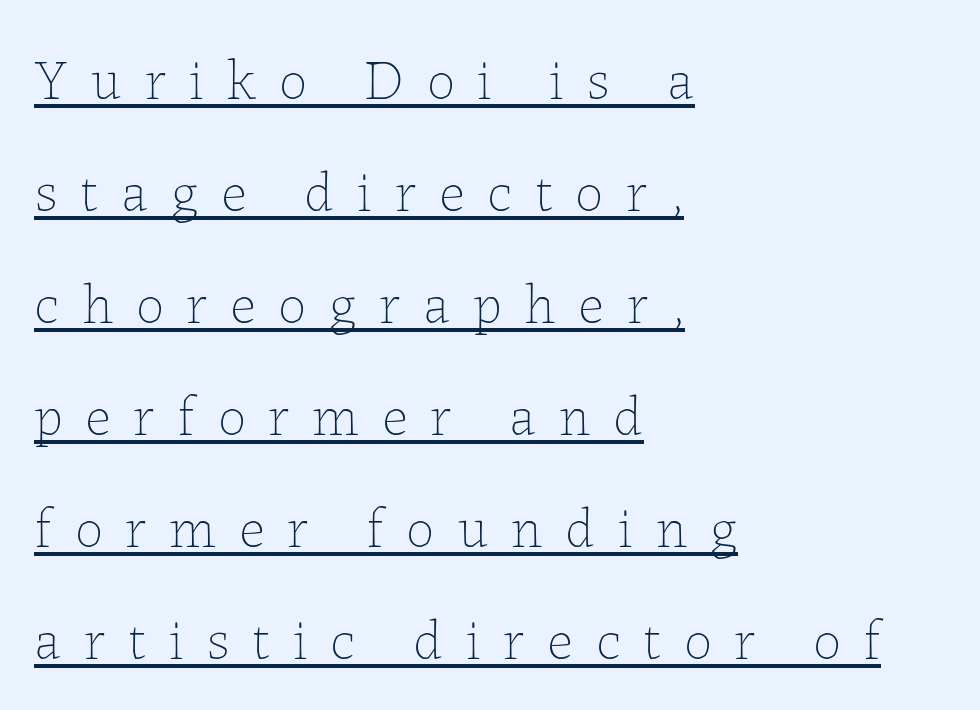
{"italic": "no", "bold": "no", "weight": "thin", "width": "normal", "stroke_contrast": "low", "x_height": "medium", "monospaced": "no", "underline": "yes", "align": "left", "line_spacing": "loose", "line_spacing_ratio": 2.0, "letter_spacing": "wide", "letter_spacing_em": 0.41, "glyph_px": 56}
